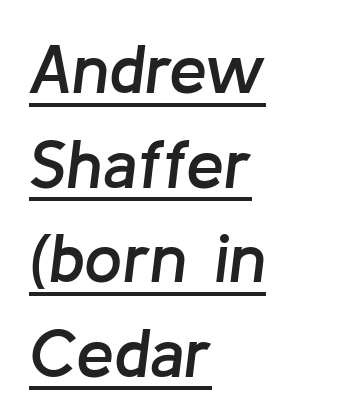
Q: Is the text bold? A: Semi-bold.
Q: Is the text italic (slanted)? A: Yes, it leans right by about 8 degrees.
Q: Is the text underlined? A: Yes.
Q: How is the paragraph aligned? A: Left-aligned.
Q: Is the spacing between letters normal or unusually wide? A: Normal.
Q: Is the spacing between lines tight, normal or loose? A: Normal.
Q: Width (condensed, normal, or wide)? A: Normal.
Q: Stroke contrast? A: Low.
Q: x-height? A: Medium.
Q: Monospaced? A: No.
